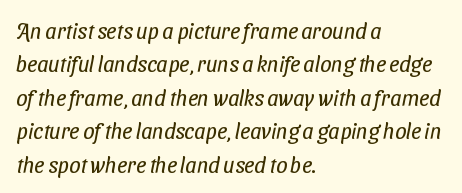
The rendering uses a moderate line-height, typical for paragraphs. Each row of text sits above clean, open space. Stroke mass is kept to a normal reading level or below. One-word summary of the alignment: left. Default kerning and tracking; the words read as compact shapes.
